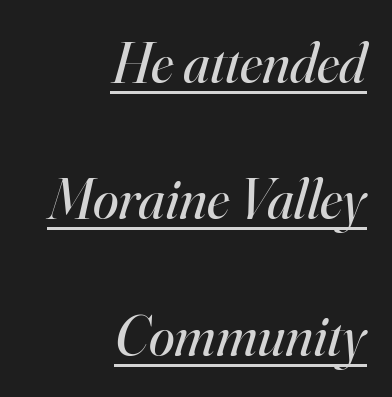
{"serif": "yes", "italic": "yes", "lean": "right", "slant_degrees": 16, "bold": "no", "weight": "regular", "width": "normal", "stroke_contrast": "high", "x_height": "small", "monospaced": "no", "underline": "yes", "align": "right", "line_spacing": "loose", "line_spacing_ratio": 2.35, "letter_spacing": "normal", "letter_spacing_em": 0.0, "glyph_px": 58}
